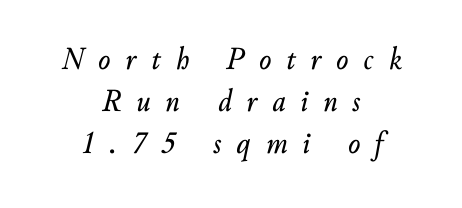
Q: Is the text italic (slanted)? A: Yes, it leans right by about 10 degrees.
Q: Is the text underlined? A: No.
Q: How is the paragraph aligned? A: Centered.
Q: Is the spacing between letters normal or unusually wide? A: Unusually wide.
Q: Is the spacing between lines tight, normal or loose? A: Normal.
Q: Width (condensed, normal, or wide)? A: Normal.
Q: Stroke contrast? A: Low.
Q: x-height? A: Small.
Q: Monospaced? A: No.
